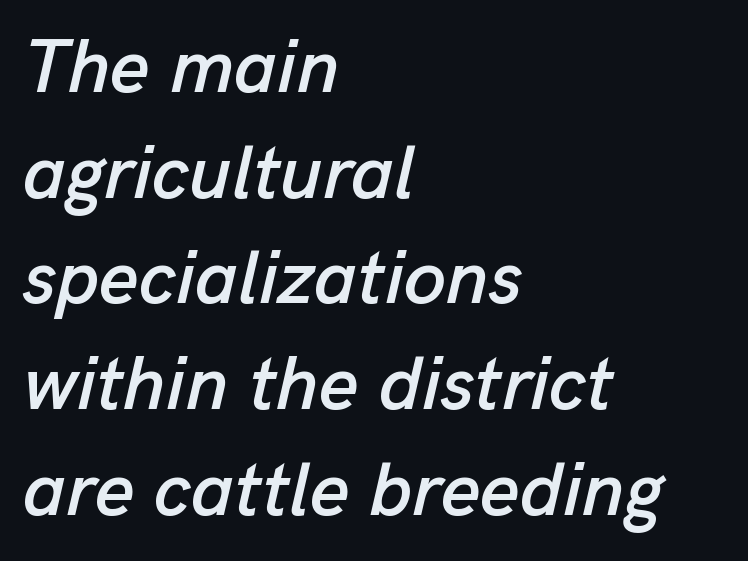
The image shows 76 px text type, italic (leaning right); set left-aligned, normal line spacing (1.39x), normal letter spacing, not underlined; low stroke contrast and a medium x-height.
